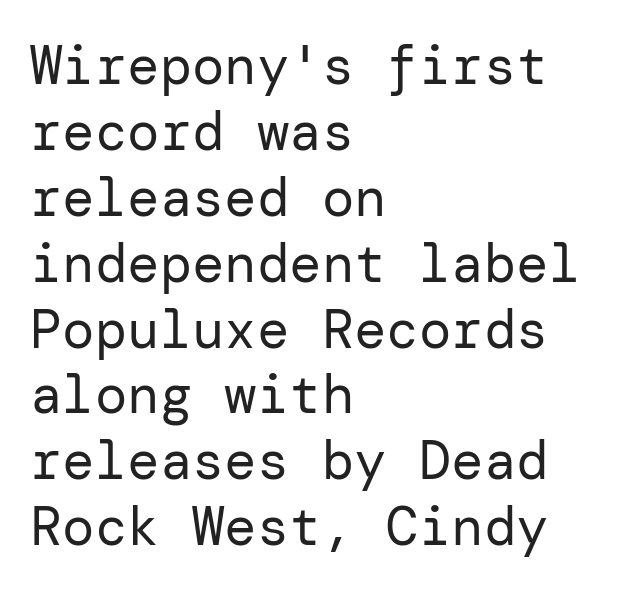
{"serif": "no", "italic": "no", "bold": "no", "weight": "regular", "width": "normal", "stroke_contrast": "low", "x_height": "medium", "underline": "no", "align": "left", "line_spacing_ratio": 1.22, "letter_spacing": "normal", "letter_spacing_em": 0.0, "glyph_px": 54}
